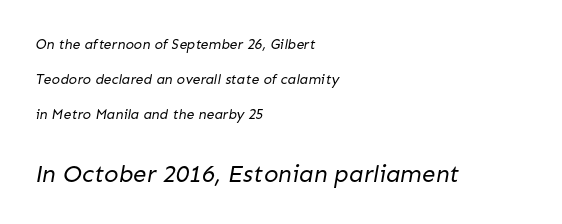
The image shows 24 px text type; set left-aligned, loose line spacing (2.49x), normal letter spacing, not underlined; the second (bottom) block is 1.71x larger.
